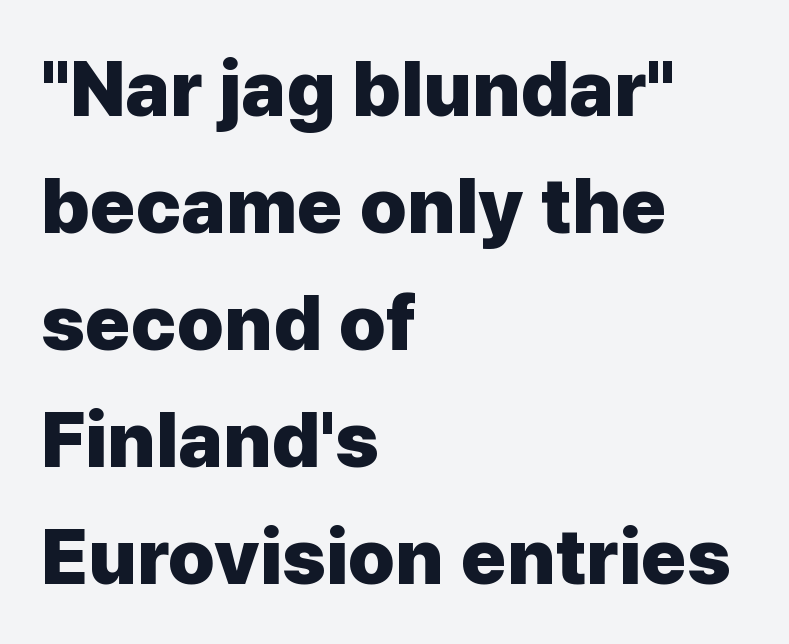
Q: Is the text bold? A: Yes.
Q: Is the text italic (slanted)? A: No, it is upright.
Q: Is the typeface a serif or a sans-serif typeface? A: Sans-serif.
Q: Is the text underlined? A: No.
Q: How is the paragraph aligned? A: Left-aligned.
Q: Is the spacing between letters normal or unusually wide? A: Normal.
Q: Is the spacing between lines tight, normal or loose? A: Normal.
Q: Width (condensed, normal, or wide)? A: Normal.
Q: Stroke contrast? A: Low.
Q: x-height? A: Medium.
Q: Monospaced? A: No.
